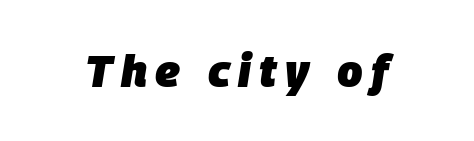
The area under the type is left untouched. Observe the lean: these are italic letterforms. Character widths vary here, with narrow letters taking less room than wide ones. Weight check: bold — yes, fully.
